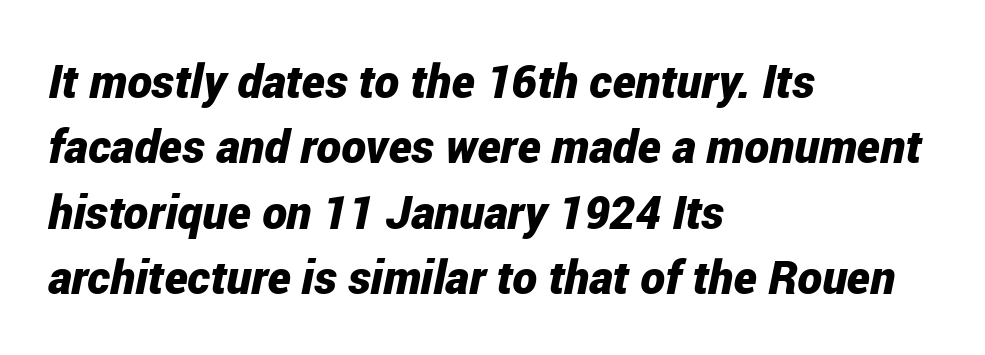
Q: Is the text bold? A: Yes.
Q: Is the text italic (slanted)? A: Yes, it leans right by about 12 degrees.
Q: Is the text underlined? A: No.
Q: How is the paragraph aligned? A: Left-aligned.
Q: Is the spacing between letters normal or unusually wide? A: Normal.
Q: Is the spacing between lines tight, normal or loose? A: Normal.
Q: Width (condensed, normal, or wide)? A: Condensed.
Q: Stroke contrast? A: Low.
Q: x-height? A: Medium.
Q: Monospaced? A: No.
